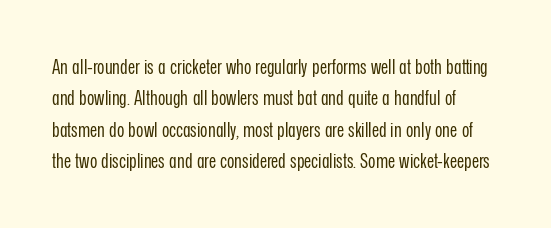
The image shows 20 px text type, upright; set normal line spacing (1.57x), normal letter spacing, not underlined.
